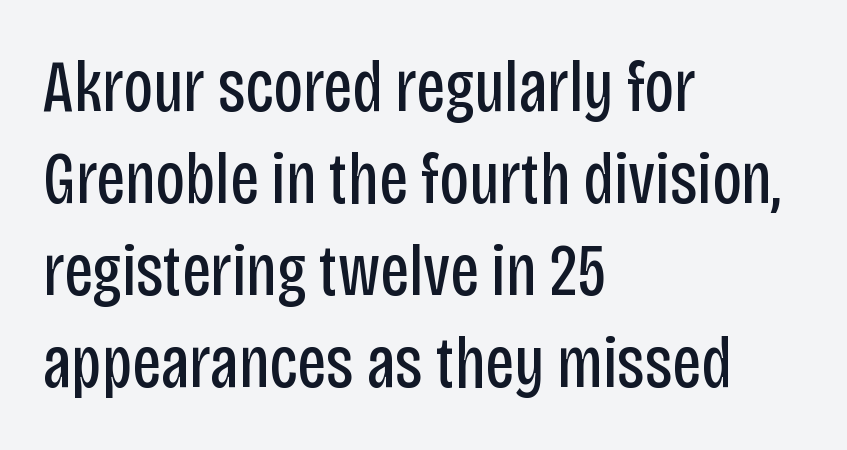
The image shows 73 px regular-weight, condensed sans-serif type, upright; set left-aligned, normal line spacing (1.26x), normal letter spacing, not underlined; low stroke contrast and a large x-height.
